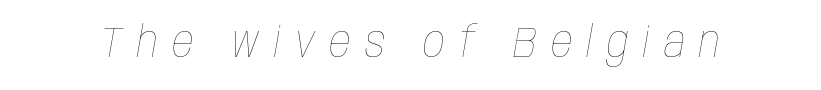
The image shows 43 px thin, condensed type, italic (leaning right); set unusually wide letter spacing (+0.32 em), not underlined; low stroke contrast and a large x-height.
